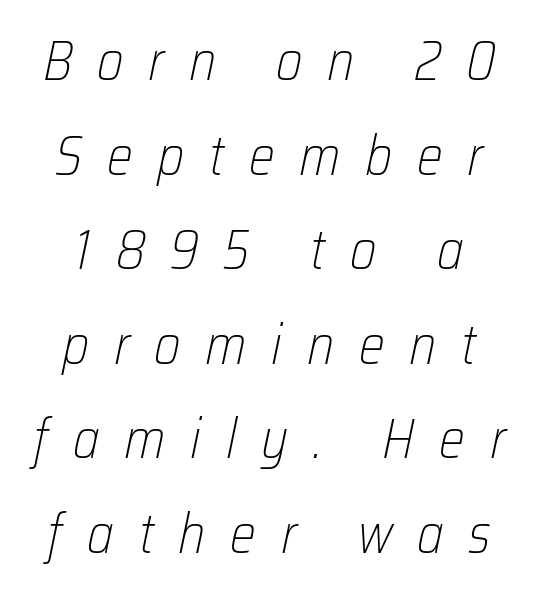
{"italic": "yes", "lean": "right", "slant_degrees": 12, "bold": "no", "weight": "light", "width": "condensed", "stroke_contrast": "low", "x_height": "medium", "monospaced": "no", "underline": "no", "align": "center", "line_spacing_ratio": 1.72, "letter_spacing": "wide", "letter_spacing_em": 0.45, "glyph_px": 55}
